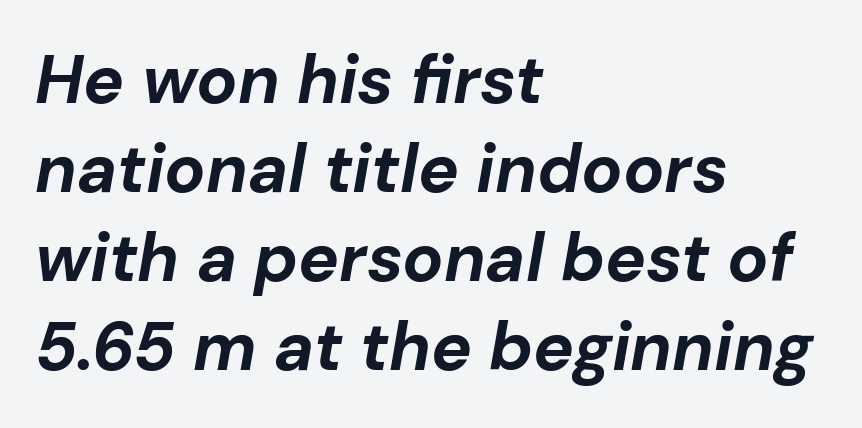
{"italic": "yes", "lean": "right", "slant_degrees": 10, "bold": "yes", "weight": "bold", "width": "normal", "stroke_contrast": "low", "x_height": "medium", "monospaced": "no", "underline": "no", "align": "left", "line_spacing": "normal", "line_spacing_ratio": 1.31, "letter_spacing": "normal", "letter_spacing_em": 0.0, "glyph_px": 68}
